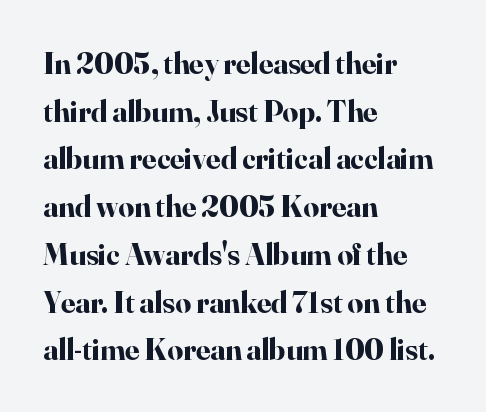
The image shows 31 px bold serif type, upright; set left-aligned, normal line spacing (1.54x), normal letter spacing, not underlined; high stroke contrast and a small x-height.
